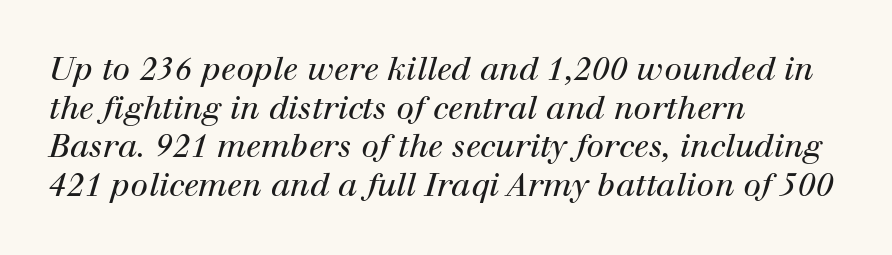
The image shows 32 px regular-weight serif type, italic (leaning right); set left-aligned, line spacing 1.21x, normal letter spacing, not underlined; high stroke contrast and a medium x-height.
